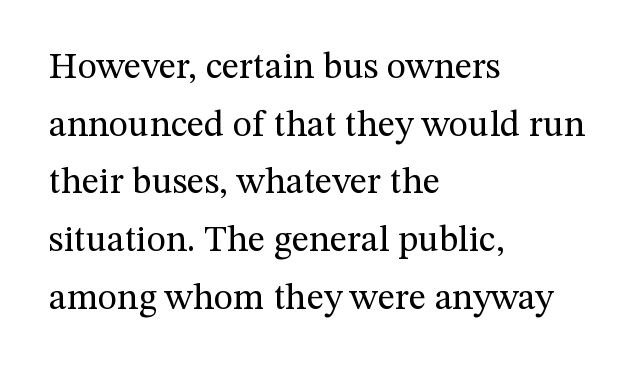
{"serif": "yes", "italic": "no", "bold": "no", "weight": "regular", "width": "normal", "stroke_contrast": "medium", "x_height": "medium", "monospaced": "no", "underline": "no", "align": "left", "line_spacing": "normal", "line_spacing_ratio": 1.56, "letter_spacing": "normal", "letter_spacing_em": 0.0, "glyph_px": 37}
